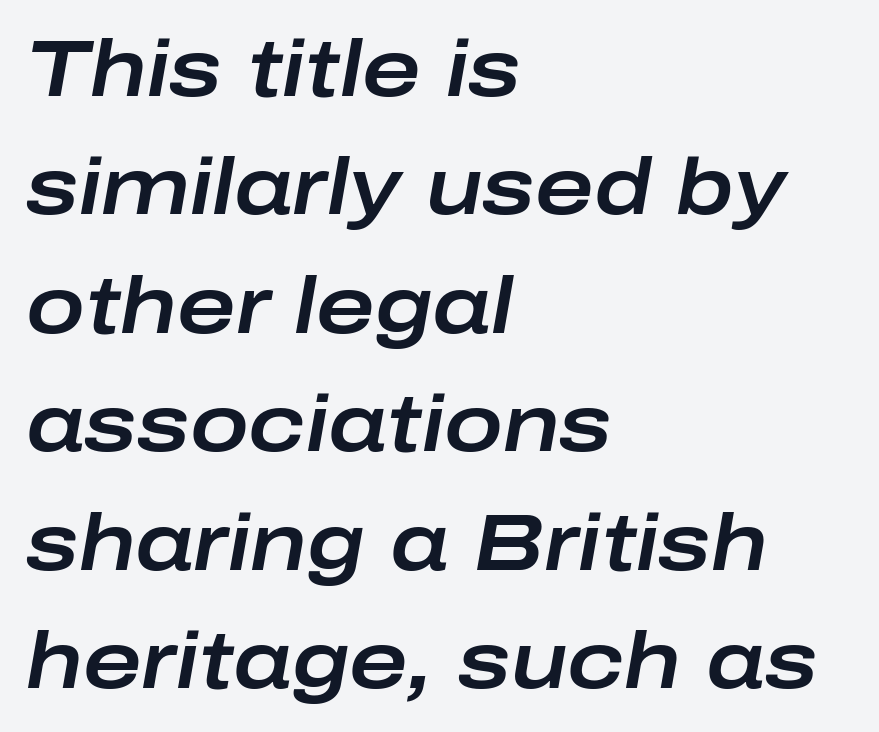
{"italic": "yes", "lean": "right", "slant_degrees": 10, "width": "wide", "stroke_contrast": "low", "x_height": "medium", "monospaced": "no", "underline": "no", "align": "left", "line_spacing": "normal", "line_spacing_ratio": 1.5, "letter_spacing": "normal", "letter_spacing_em": 0.0, "glyph_px": 79}
